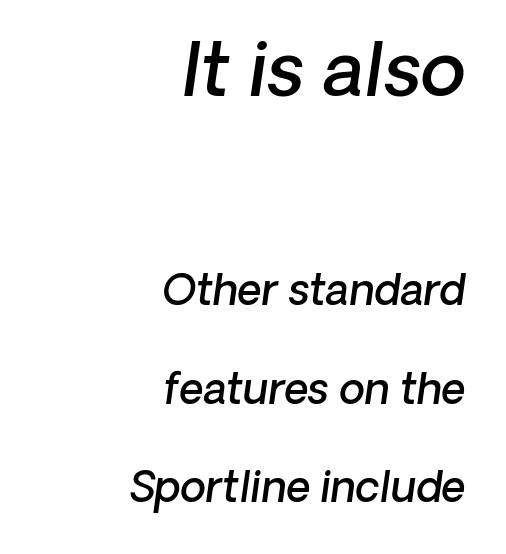
Q: Is the text bold? A: Semi-bold.
Q: Is the typeface a serif or a sans-serif typeface? A: Sans-serif.
Q: Is the text underlined? A: No.
Q: How is the paragraph aligned? A: Right-aligned.
Q: Is the spacing between letters normal or unusually wide? A: Normal.
Q: Is the spacing between lines tight, normal or loose? A: Loose.
Q: Which block of text is set in a larger size, the first (top) or the second (bottom)? A: The first (top) one.
Q: Width (condensed, normal, or wide)? A: Normal.
Q: Stroke contrast? A: Low.
Q: x-height? A: Medium.
Q: Monospaced? A: No.
